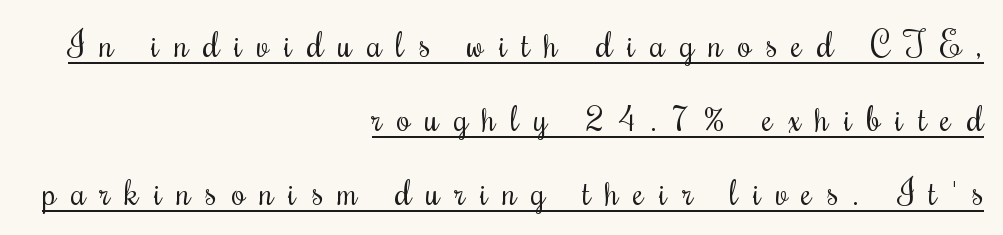
Summary of vertical rhythm: relaxed, with wide interline spacing. Students, observe the line beneath the letters — that is underlining. The rendering uses natural spacing where letterforms have individual widths. Type style note: has serifs. These lines have a slow, spaced-out rhythm from letter to letter.
